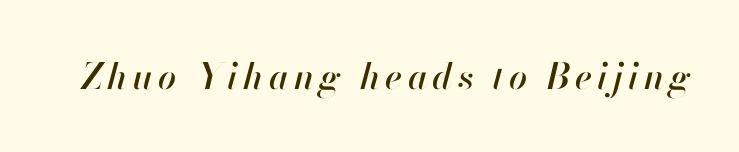
No word sits above an underline. Proportional: the letters do not fall into vertical columns. When letters slant like this, we call the style italic.
